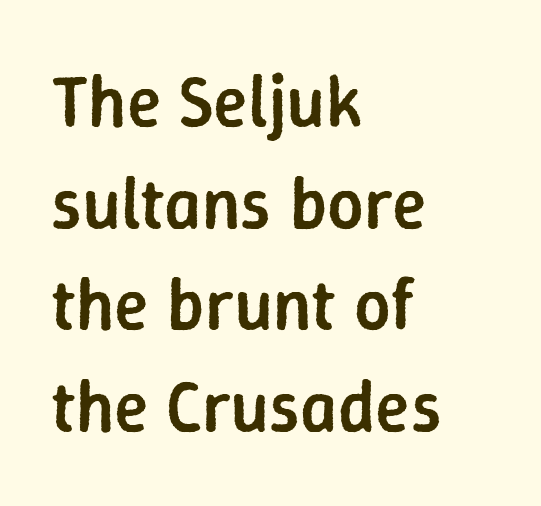
Q: Is the text bold? A: Semi-bold.
Q: Is the text italic (slanted)? A: No, it is upright.
Q: Is the typeface a serif or a sans-serif typeface? A: Sans-serif.
Q: Is the text underlined? A: No.
Q: How is the paragraph aligned? A: Left-aligned.
Q: Is the spacing between letters normal or unusually wide? A: Normal.
Q: Is the spacing between lines tight, normal or loose? A: Normal.
Q: Width (condensed, normal, or wide)? A: Normal.
Q: Stroke contrast? A: Low.
Q: x-height? A: Medium.
Q: Monospaced? A: No.
